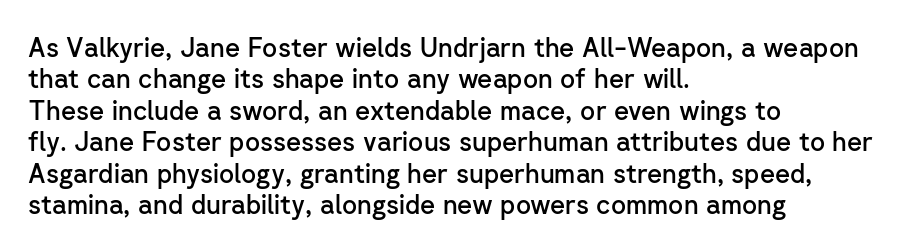
The image shows 26 px text type, upright; set left-aligned, line spacing 1.21x, normal letter spacing, not underlined.
